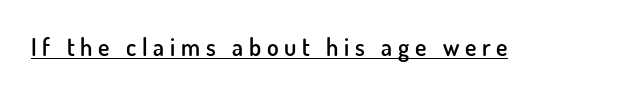
{"italic": "no", "bold": "semi", "underline": "yes", "letter_spacing": "wide", "letter_spacing_em": 0.24, "glyph_px": 24}
